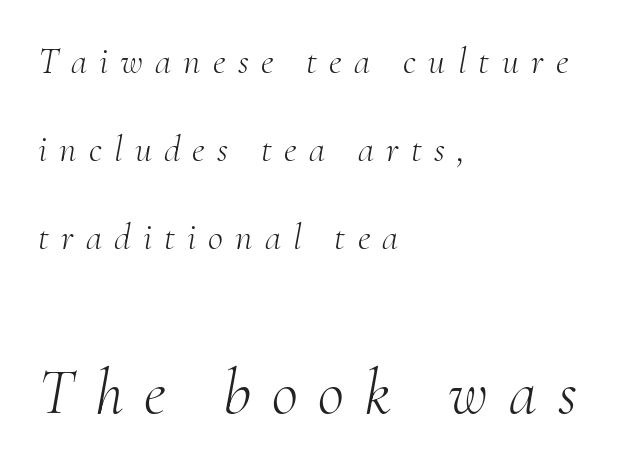
{"serif": "yes", "italic": "yes", "lean": "right", "slant_degrees": 10, "bold": "no", "weight": "light", "width": "normal", "stroke_contrast": "medium", "x_height": "small", "monospaced": "no", "underline": "no", "align": "left", "line_spacing": "loose", "line_spacing_ratio": 2.38, "letter_spacing": "wide", "letter_spacing_em": 0.33, "larger_block": "second", "size_ratio": 1.73, "glyph_px": 64}
